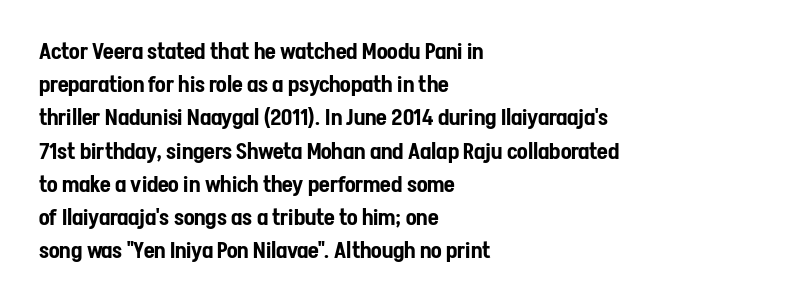
The image shows 22 px text type, upright; set left-aligned, normal line spacing (1.51x), normal letter spacing, not underlined.
